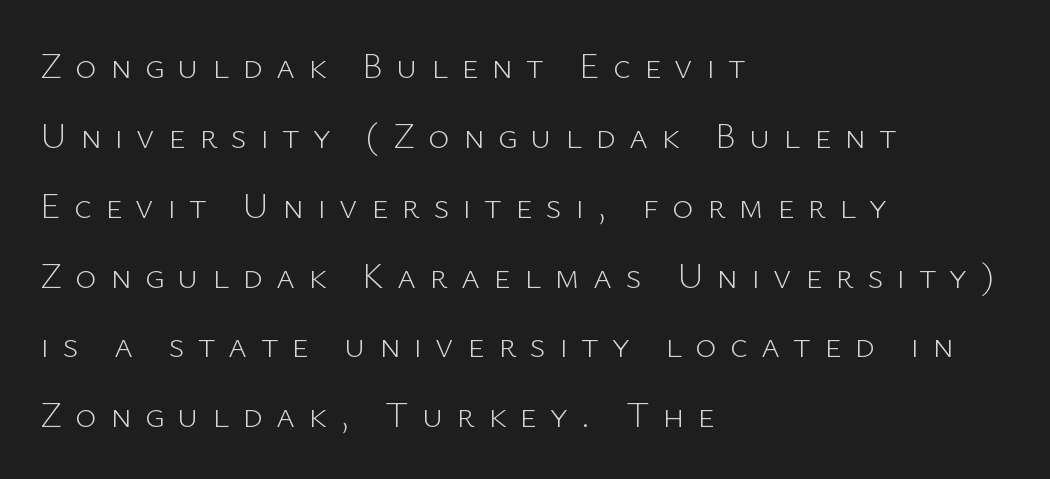
{"serif": "no", "italic": "no", "bold": "no", "weight": "light", "width": "normal", "stroke_contrast": "low", "x_height": "medium", "monospaced": "no", "underline": "no", "align": "left", "line_spacing": "loose", "line_spacing_ratio": 1.94, "letter_spacing": "wide", "letter_spacing_em": 0.37, "glyph_px": 36}
